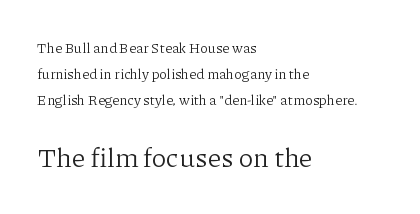
Every stem runs plumb, perpendicular to the baseline. Descenders are the only things crossing below the line. The font is comparable to plain body text, perhaps lighter. Observe the ordinary spacing: letters are neighbours, not strangers. The compositor pushed each line to the left boundary.
